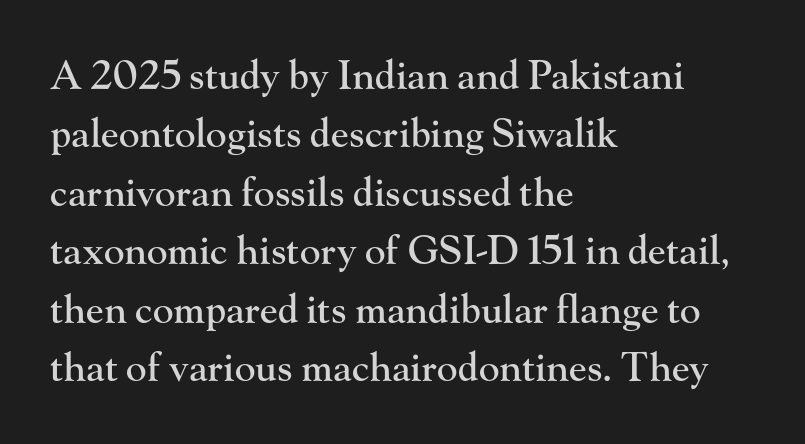
Q: Is the text italic (slanted)? A: No, it is upright.
Q: Is the typeface a serif or a sans-serif typeface? A: Serif.
Q: Is the text underlined? A: No.
Q: How is the paragraph aligned? A: Left-aligned.
Q: Is the spacing between letters normal or unusually wide? A: Normal.
Q: Is the spacing between lines tight, normal or loose? A: Normal.
Q: Width (condensed, normal, or wide)? A: Normal.
Q: Stroke contrast? A: High.
Q: x-height? A: Small.
Q: Monospaced? A: No.
